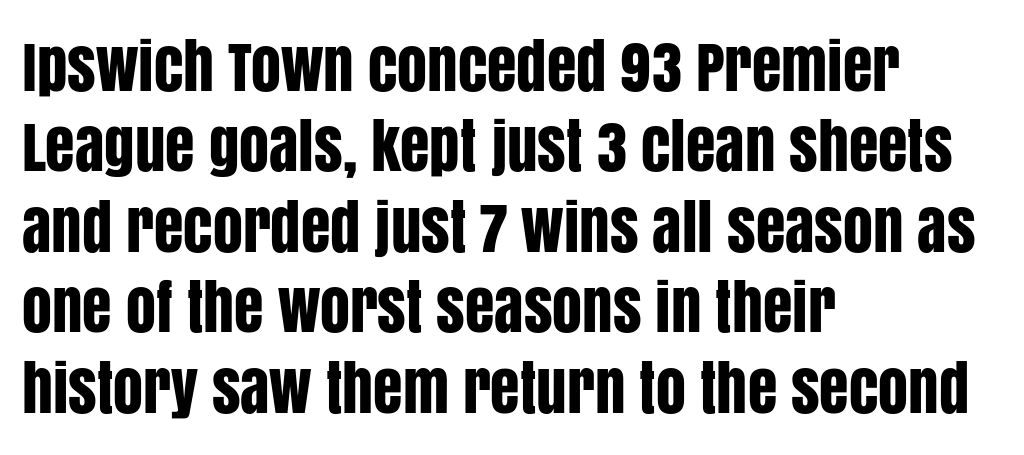
Letters rest on an invisible, unmarked baseline. The designer went with a sans here, leaving each stem footless. The typesetter chose a ragged-right arrangement here. How would I describe the line gaps? Plain and ordinary. Unlike italic type, these characters show no tilt at all.
